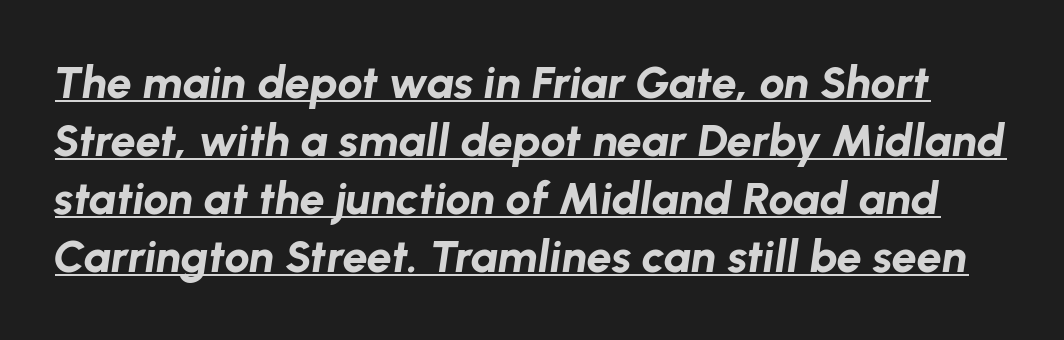
Weight: bold. The face used here is rendered with its standard letterfit. Is there much room between lines? A standard amount, neither cramped nor airy. Note the varied advance widths — an 'i' is clearly narrower than an 'm'. Compared with ordinary roman type, these characters are visibly tilted. Compared with undecorated copy, this sample adds a rule below the words.
